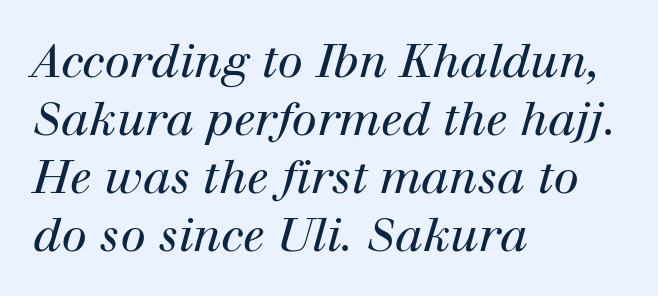
The rendering applies a slant to the glyphs. Is the type heavy? It reads as light-to-regular instead. Is the block centered? No — it sits flush against the left margin. These lines keep a tight, regular rhythm from letter to letter.
